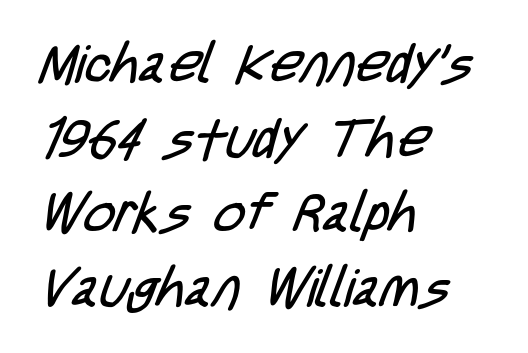
The line texture is even and compact thanks to regular tracking. A student would call this left alignment; a typographer would say flush left, rag right. A clean baseline with only descenders dipping below it. Looks like regular typesetting: each glyph gets only the width it needs.
